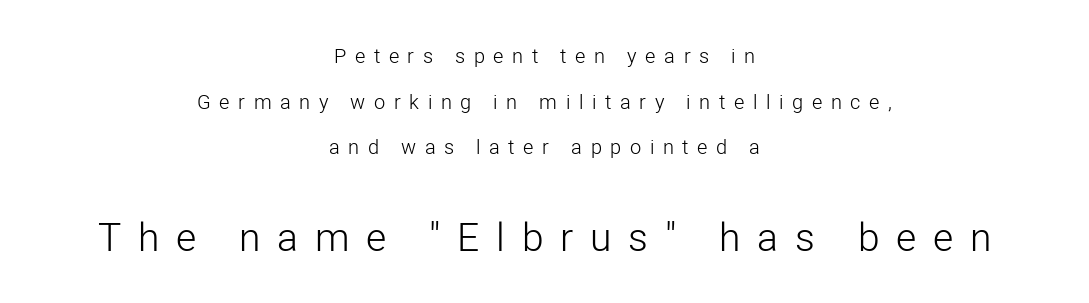
The image shows 39 px light sans-serif type, upright; set centered, loose line spacing (2.28x), unusually wide letter spacing (+0.43 em), not underlined; the second (bottom) block is 1.95x larger; low stroke contrast and a medium x-height.
